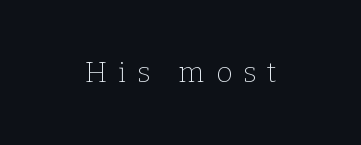
The image shows 28 px thin serif type, upright; set unusually wide letter spacing (+0.39 em), not underlined; low stroke contrast and a medium x-height.
